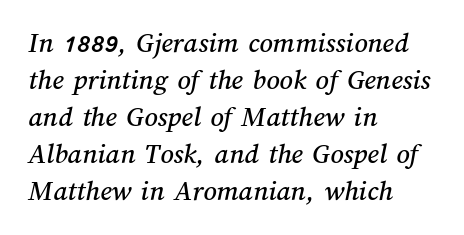
How are the letters spaced? Ordinarily, with no added tracking. Each new line begins a customary step beneath the previous one. The passage shown is typed in a proportional face where columns would drift. These lines are set flush left with a ragged right edge.
